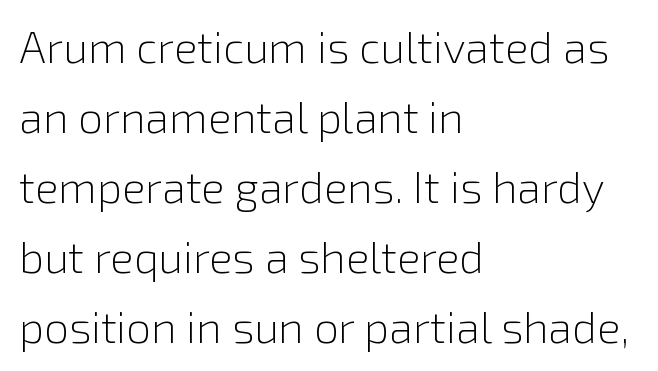
{"serif": "no", "italic": "no", "bold": "no", "weight": "light", "width": "normal", "stroke_contrast": "low", "x_height": "medium", "monospaced": "no", "underline": "no", "align": "left", "line_spacing": "normal", "line_spacing_ratio": 1.59, "letter_spacing": "normal", "letter_spacing_em": 0.0, "glyph_px": 44}
